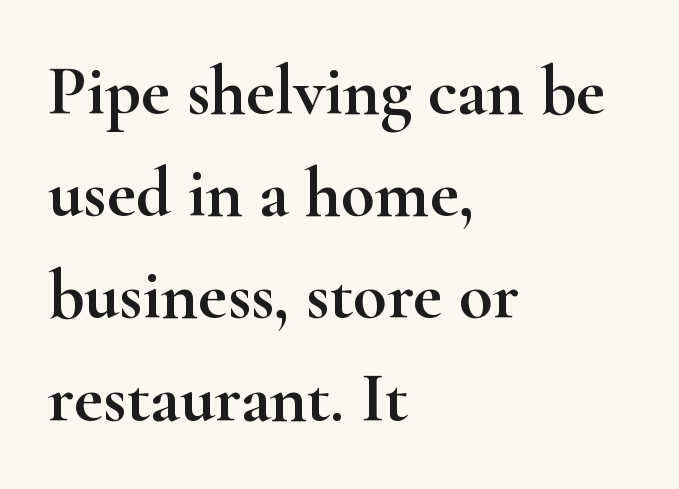
Q: Is the text italic (slanted)? A: No, it is upright.
Q: Is the typeface a serif or a sans-serif typeface? A: Serif.
Q: Is the text underlined? A: No.
Q: How is the paragraph aligned? A: Left-aligned.
Q: Is the spacing between letters normal or unusually wide? A: Normal.
Q: Is the spacing between lines tight, normal or loose? A: Normal.
Q: Width (condensed, normal, or wide)? A: Wide.
Q: Stroke contrast? A: High.
Q: x-height? A: Small.
Q: Monospaced? A: No.
